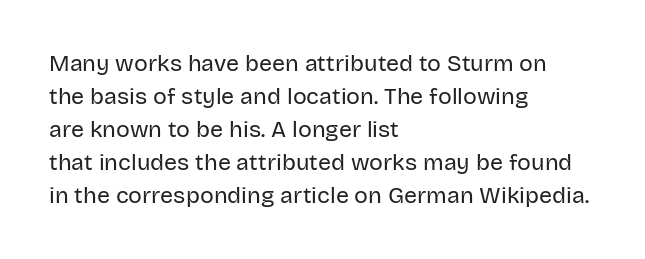
Q: Is the text bold? A: No.
Q: Is the text italic (slanted)? A: No, it is upright.
Q: Is the text underlined? A: No.
Q: How is the paragraph aligned? A: Left-aligned.
Q: Is the spacing between letters normal or unusually wide? A: Normal.
Q: Is the spacing between lines tight, normal or loose? A: Normal.
